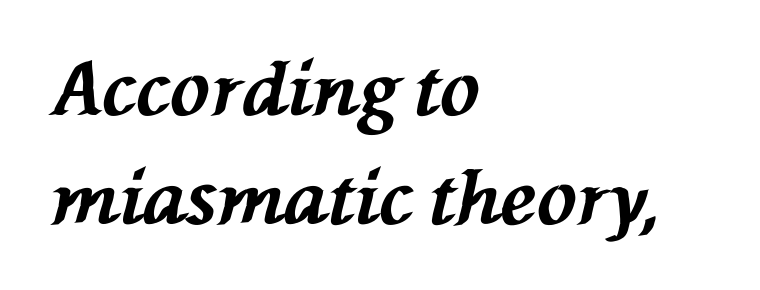
Think of a printed novel: that variable character pitch is what you see here. Clear beneath every line of the passage. Line beginnings align vertically; line endings do not. If you measured baseline to baseline, you'd find a middling distance. Observe the lean: these are italic letterforms. Default kerning and tracking; the words read as compact shapes.
